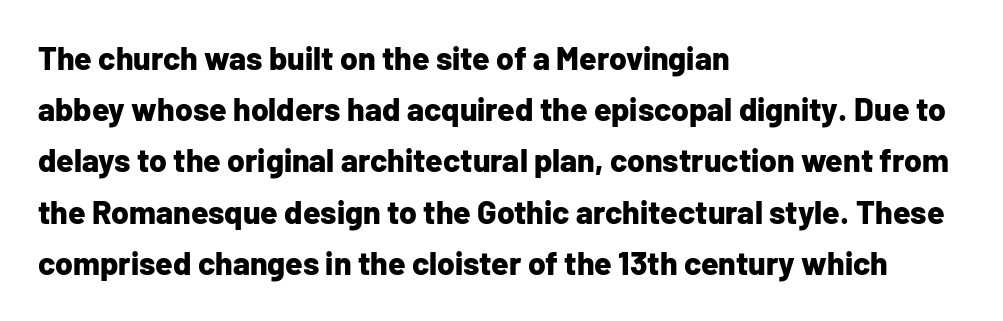
The image shows 32 px bold sans-serif type, upright; set left-aligned, normal line spacing (1.6x), normal letter spacing, not underlined; low stroke contrast and a medium x-height.
